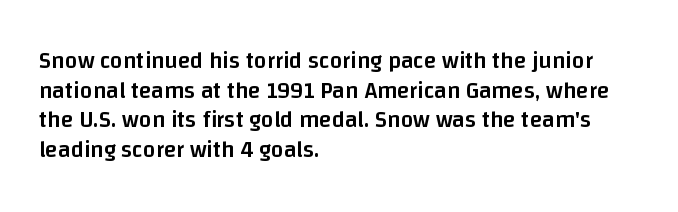
Q: Is the text bold? A: Semi-bold.
Q: Is the text italic (slanted)? A: No, it is upright.
Q: Is the text underlined? A: No.
Q: How is the paragraph aligned? A: Left-aligned.
Q: Is the spacing between letters normal or unusually wide? A: Normal.
Q: Is the spacing between lines tight, normal or loose? A: Normal.
